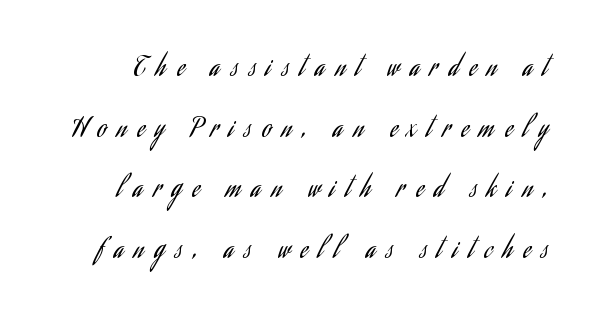
The image shows 25 px text type; set loose line spacing (2.43x), unusually wide letter spacing (+0.44 em), not underlined.
